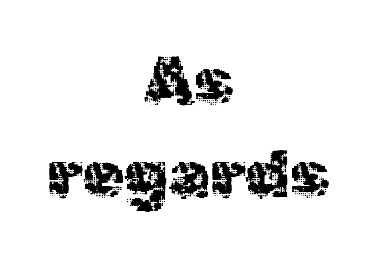
The glyphs in this specimen are sans serif. A typesetter would call this zero additional tracking. Notice how descenders clear the ascenders below comfortably — that's standard leading. Honestly, there is no underline to notice here at all.
